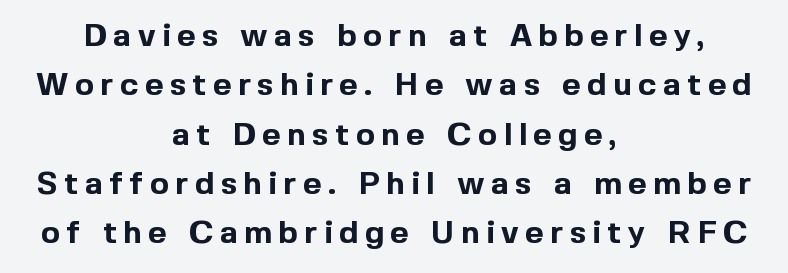
{"serif": "no", "italic": "no", "bold": "yes", "weight": "bold", "width": "normal", "x_height": "medium", "monospaced": "no", "underline": "no", "align": "center", "line_spacing": "normal", "line_spacing_ratio": 1.54, "letter_spacing": "wide", "letter_spacing_em": 0.2, "glyph_px": 32}
